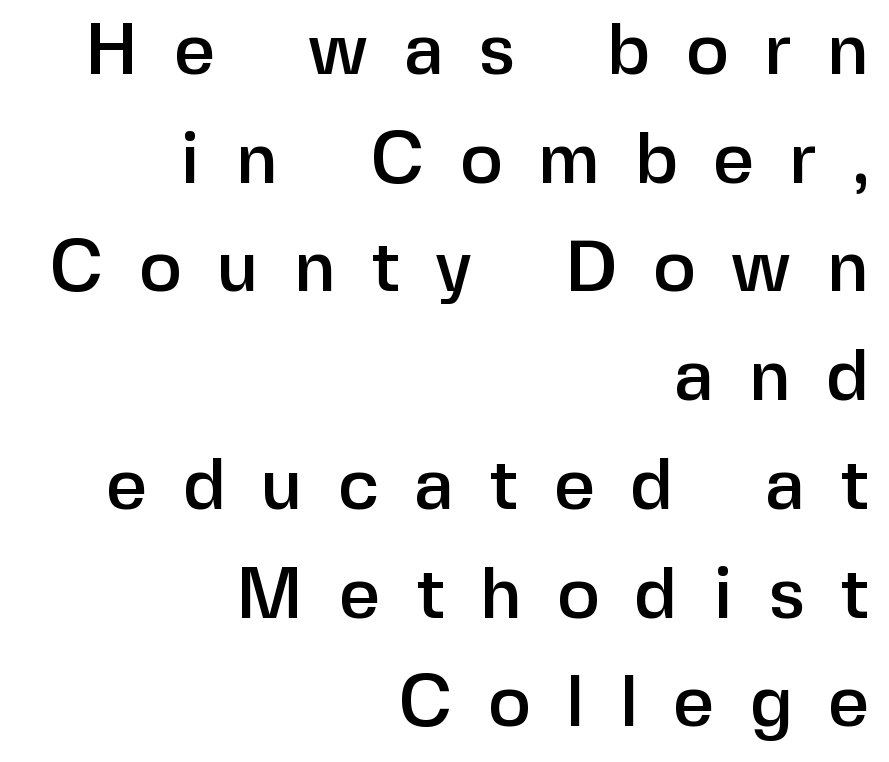
The image shows 72 px sans-serif type, upright; set right-aligned, normal line spacing (1.51x), unusually wide letter spacing (+0.49 em), not underlined; low stroke contrast and a medium x-height.
